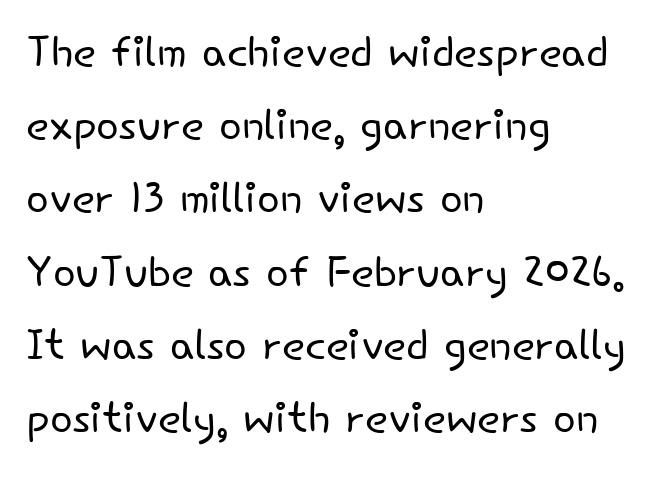
The image shows 60 px light sans-serif type, upright; set left-aligned, line spacing 1.22x, normal letter spacing, not underlined; low stroke contrast and a small x-height.
